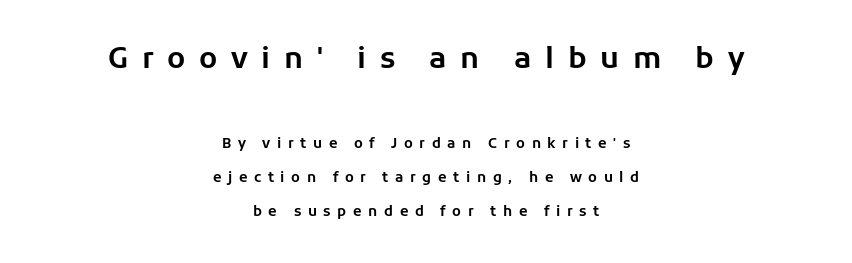
{"serif": "no", "italic": "no", "width": "normal", "stroke_contrast": "low", "x_height": "medium", "monospaced": "no", "underline": "no", "align": "center", "line_spacing": "loose", "line_spacing_ratio": 2.43, "letter_spacing": "wide", "letter_spacing_em": 0.47, "larger_block": "first", "size_ratio": 2.07, "glyph_px": 29}
